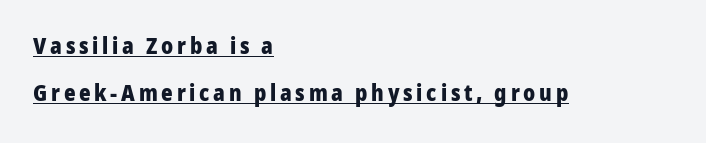
Q: Is the text bold? A: Yes.
Q: Is the text italic (slanted)? A: No, it is upright.
Q: Is the text underlined? A: Yes.
Q: How is the paragraph aligned? A: Left-aligned.
Q: Is the spacing between lines tight, normal or loose? A: Loose.
